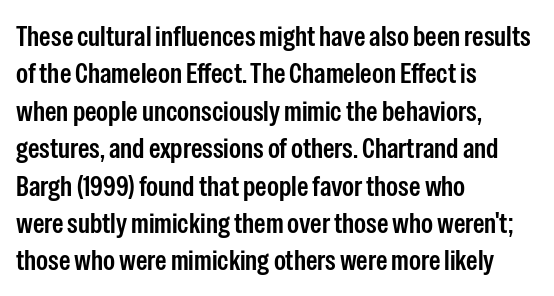
Q: Is the text italic (slanted)? A: No, it is upright.
Q: Is the typeface a serif or a sans-serif typeface? A: Sans-serif.
Q: Is the text underlined? A: No.
Q: How is the paragraph aligned? A: Left-aligned.
Q: Is the spacing between letters normal or unusually wide? A: Normal.
Q: Is the spacing between lines tight, normal or loose? A: Normal.
Q: Width (condensed, normal, or wide)? A: Condensed.
Q: Stroke contrast? A: Low.
Q: x-height? A: Medium.
Q: Monospaced? A: No.
